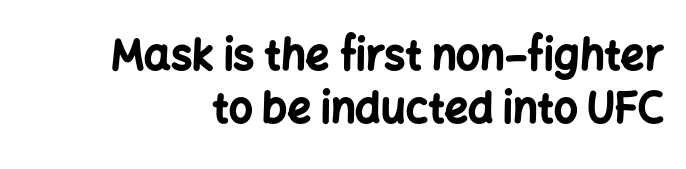
{"serif": "no", "italic": "no", "bold": "yes", "weight": "bold", "width": "normal", "stroke_contrast": "low", "x_height": "medium", "monospaced": "no", "underline": "no", "line_spacing": "normal", "line_spacing_ratio": 1.27, "letter_spacing": "normal", "letter_spacing_em": 0.0, "glyph_px": 42}
